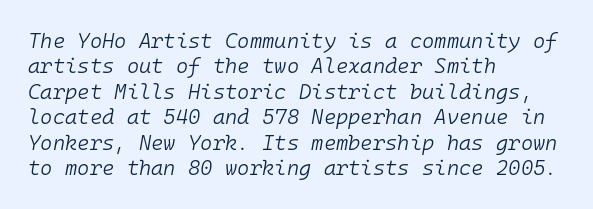
Q: Is the text bold? A: No.
Q: Is the text italic (slanted)? A: Yes, it leans right by about 10 degrees.
Q: Is the text underlined? A: No.
Q: How is the paragraph aligned? A: Left-aligned.
Q: Is the spacing between letters normal or unusually wide? A: Normal.
